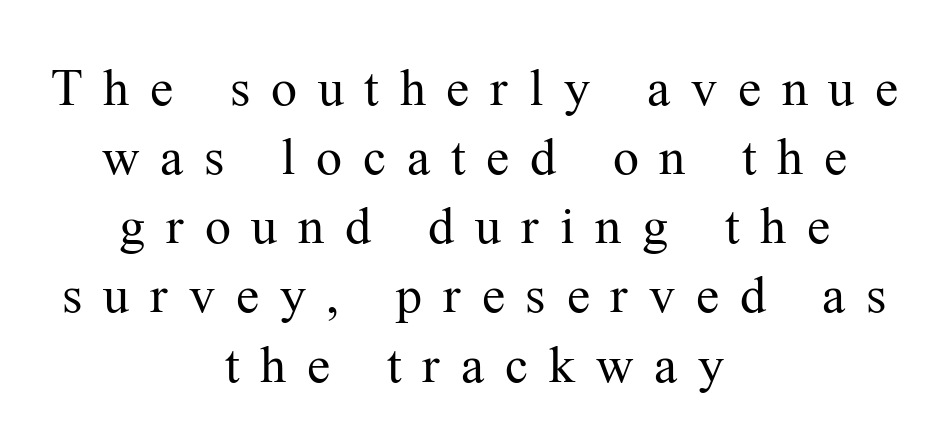
{"serif": "yes", "italic": "no", "bold": "no", "weight": "regular", "width": "normal", "stroke_contrast": "medium", "x_height": "medium", "monospaced": "no", "underline": "no", "align": "center", "line_spacing": "normal", "line_spacing_ratio": 1.33, "letter_spacing": "wide", "letter_spacing_em": 0.4, "glyph_px": 52}
